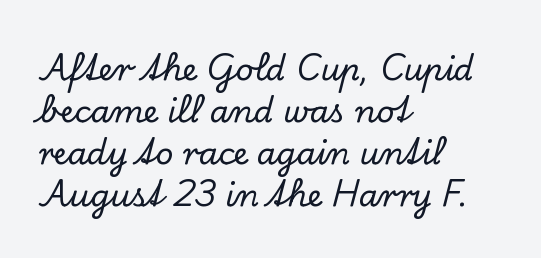
Layout note: lines flush left. A bare baseline throughout the passage. Look at the bottom of the vertical strokes: they flare into serifs here.
